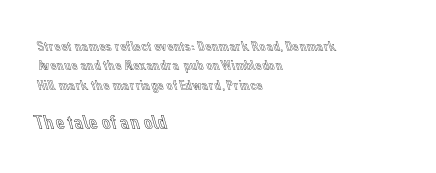
The image shows 20 px text type; set left-aligned, normal line spacing (1.39x), normal letter spacing, not underlined; the second (bottom) block is 1.43x larger.
